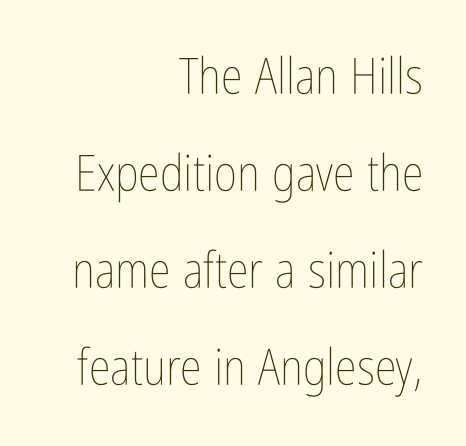
Ordinary non-slanted type is in use. Descenders are the only things crossing below the line. Horizontal bands of white between lines are thick stripes. The letterforms sit at book weight or below. Compared with typical body copy, the letter spacing here is the same. The paragraph has a hard right edge and a soft left edge.
